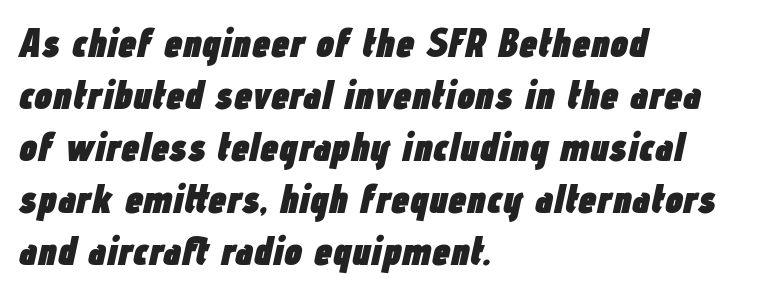
{"italic": "yes", "lean": "right", "slant_degrees": 12, "bold": "yes", "weight": "heavy", "width": "condensed", "stroke_contrast": "low", "x_height": "medium", "monospaced": "no", "underline": "no", "align": "left", "line_spacing": "normal", "line_spacing_ratio": 1.27, "letter_spacing": "normal", "letter_spacing_em": 0.0, "glyph_px": 41}
